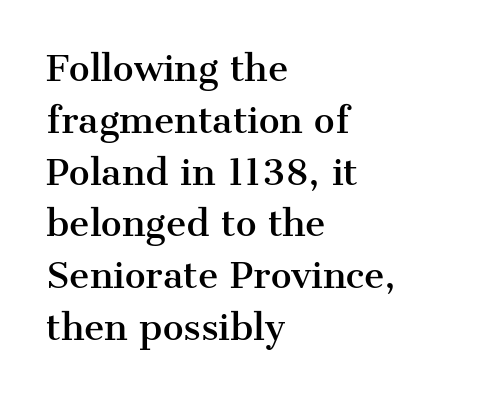
The image shows 35 px serif type, upright; set left-aligned, normal line spacing (1.48x), normal letter spacing, not underlined; medium stroke contrast and a medium x-height.
